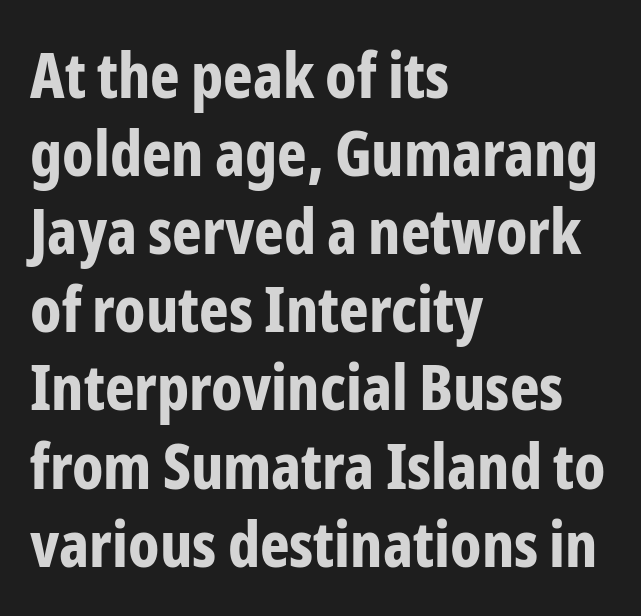
{"serif": "no", "italic": "no", "bold": "yes", "weight": "bold", "width": "condensed", "stroke_contrast": "low", "x_height": "medium", "monospaced": "no", "underline": "no", "align": "left", "line_spacing_ratio": 1.24, "letter_spacing": "normal", "letter_spacing_em": 0.0, "glyph_px": 63}
